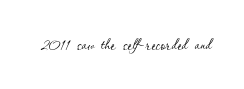
Q: Is the text bold? A: No.
Q: Is the text italic (slanted)? A: Yes.
Q: Is the text underlined? A: No.
Q: Is the spacing between letters normal or unusually wide? A: Normal.
